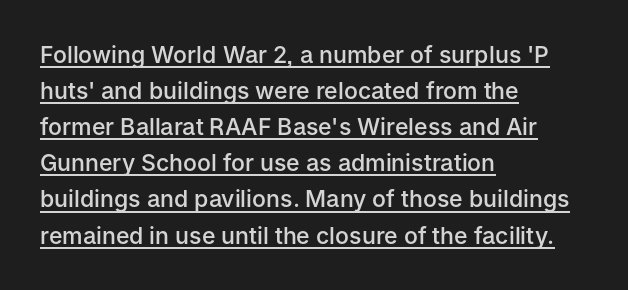
Observe the ordinary spacing: letters are neighbours, not strangers. The face used here is a semibold: visibly heavier than regular, lighter than bold. Horizontal alignment here is leftward, the default for most running prose. Ordinary non-slanted type is in use. Honestly, the row spacing looks completely unremarkable.
